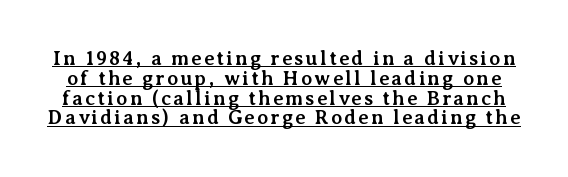
The image shows 20 px bold type, upright; set tight line spacing (0.99x), underlined.
